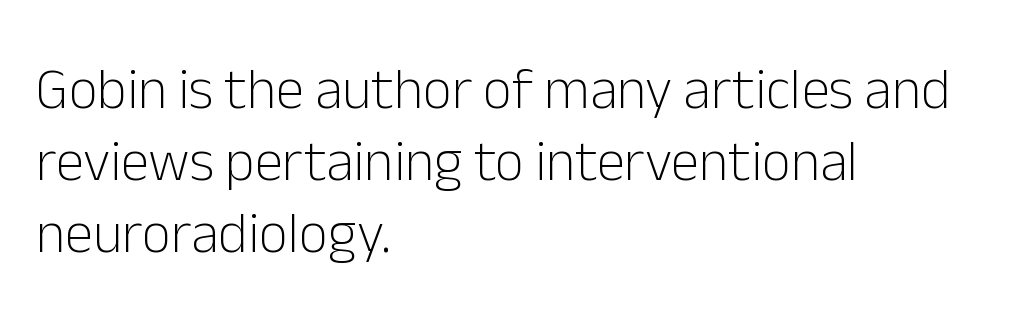
{"serif": "no", "italic": "no", "bold": "no", "weight": "light", "width": "normal", "stroke_contrast": "low", "x_height": "medium", "monospaced": "no", "underline": "no", "align": "left", "line_spacing": "normal", "line_spacing_ratio": 1.26, "letter_spacing": "normal", "letter_spacing_em": 0.0, "glyph_px": 57}
